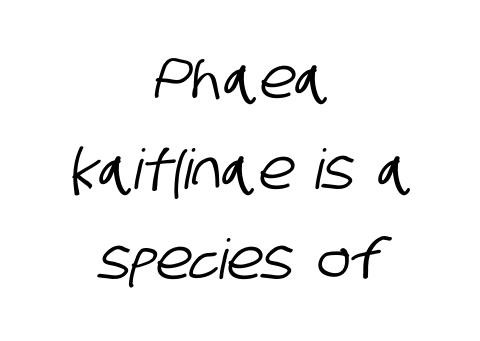
The passage shown is typed in a proportional face where columns would drift. Underline: absent. What's the leading like? Ordinary, nothing unusual. The horizontal fit of the characters is conventional and even.
